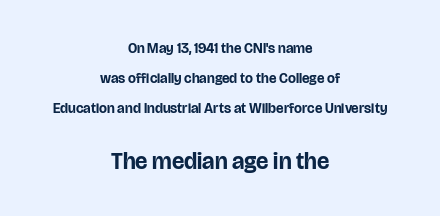
The image shows 23 px bold type, upright; set centered, loose line spacing (2.14x), normal letter spacing, not underlined; the second (bottom) block is 1.64x larger.
